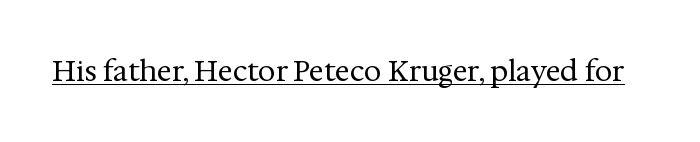
Q: Is the text bold? A: No.
Q: Is the text italic (slanted)? A: No, it is upright.
Q: Is the typeface a serif or a sans-serif typeface? A: Serif.
Q: Is the text underlined? A: Yes.
Q: Is the spacing between letters normal or unusually wide? A: Normal.
Q: Width (condensed, normal, or wide)? A: Normal.
Q: Stroke contrast? A: Medium.
Q: x-height? A: Medium.
Q: Monospaced? A: No.
